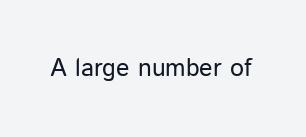
{"italic": "no", "bold": "no", "underline": "no", "letter_spacing": "normal", "letter_spacing_em": 0.0, "glyph_px": 25}
